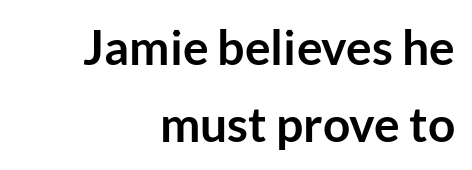
Q: Is the text bold? A: Yes.
Q: Is the text italic (slanted)? A: No, it is upright.
Q: Is the typeface a serif or a sans-serif typeface? A: Sans-serif.
Q: Is the text underlined? A: No.
Q: How is the paragraph aligned? A: Right-aligned.
Q: Is the spacing between letters normal or unusually wide? A: Normal.
Q: Is the spacing between lines tight, normal or loose? A: Normal.
Q: Width (condensed, normal, or wide)? A: Normal.
Q: Stroke contrast? A: Low.
Q: x-height? A: Medium.
Q: Monospaced? A: No.
